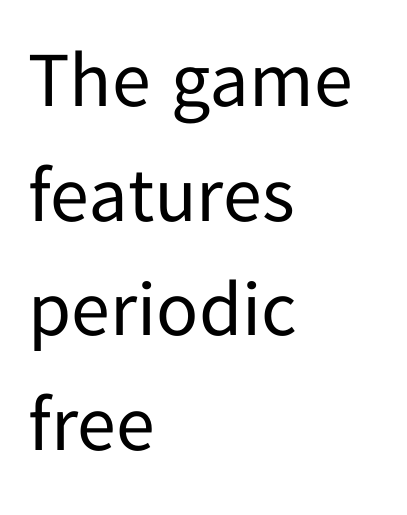
The rendering shows plain stroke endings on the letterforms — a sans-serif design. Type without underlining. Whoever set this chose a conventional vertical rhythm. In terms of letterspacing, this is plain default setting. This sample is left-justified, so line endings fall wherever the words run out.
